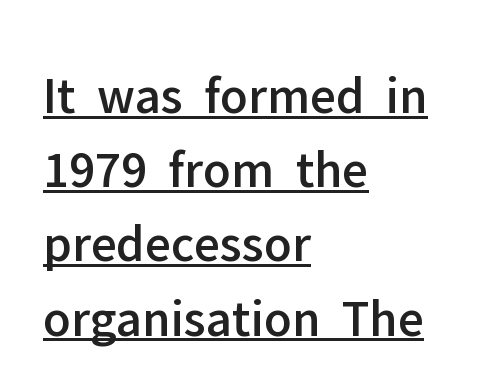
Q: Is the text italic (slanted)? A: No, it is upright.
Q: Is the typeface a serif or a sans-serif typeface? A: Sans-serif.
Q: Is the text underlined? A: Yes.
Q: How is the paragraph aligned? A: Left-aligned.
Q: Is the spacing between letters normal or unusually wide? A: Normal.
Q: Is the spacing between lines tight, normal or loose? A: Normal.
Q: Width (condensed, normal, or wide)? A: Normal.
Q: Stroke contrast? A: Low.
Q: x-height? A: Medium.
Q: Monospaced? A: No.
